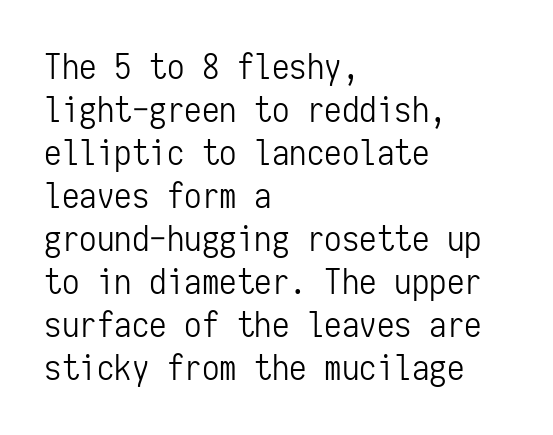
{"serif": "no", "italic": "no", "bold": "no", "weight": "light", "width": "condensed", "stroke_contrast": "low", "x_height": "medium", "monospaced": "yes", "underline": "no", "align": "left", "line_spacing_ratio": 1.23, "letter_spacing": "normal", "letter_spacing_em": 0.0, "glyph_px": 35}
